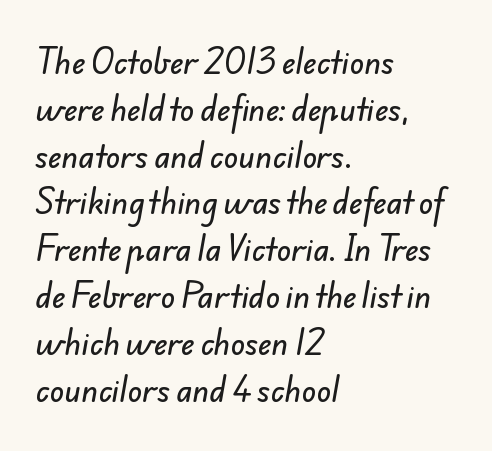
{"serif": "no", "width": "normal", "stroke_contrast": "low", "x_height": "small", "monospaced": "no", "underline": "no", "align": "left", "line_spacing": "normal", "line_spacing_ratio": 1.56, "letter_spacing": "normal", "letter_spacing_em": 0.0, "glyph_px": 30}
